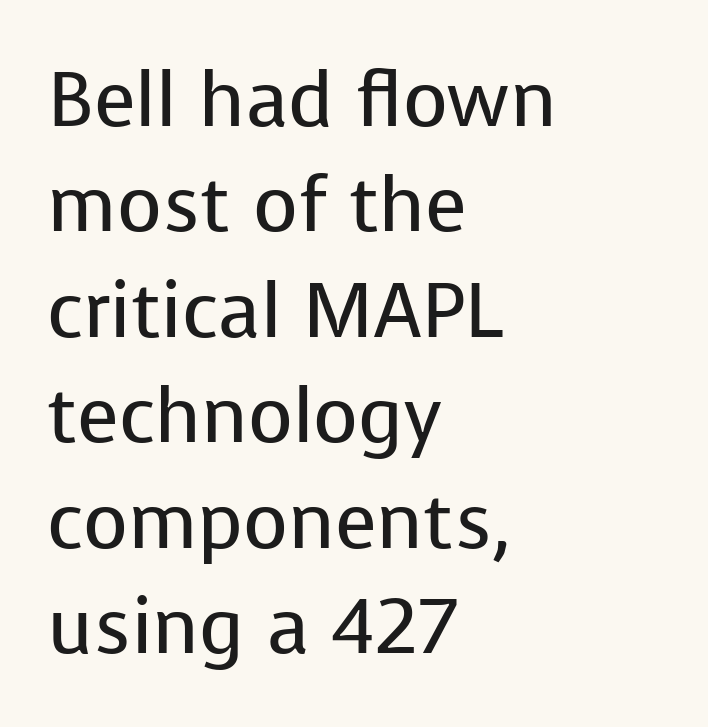
Which margin do the lines hug? The left one — the right edge is uneven. The face used here is proportionally spaced, like ordinary book or web type. Stems and bowls with no extra thickness — not bold. The zone under the glyphs is completely vacant. Short note: letters normally spaced. To sum up the face: it is a sans, with no serifs.
